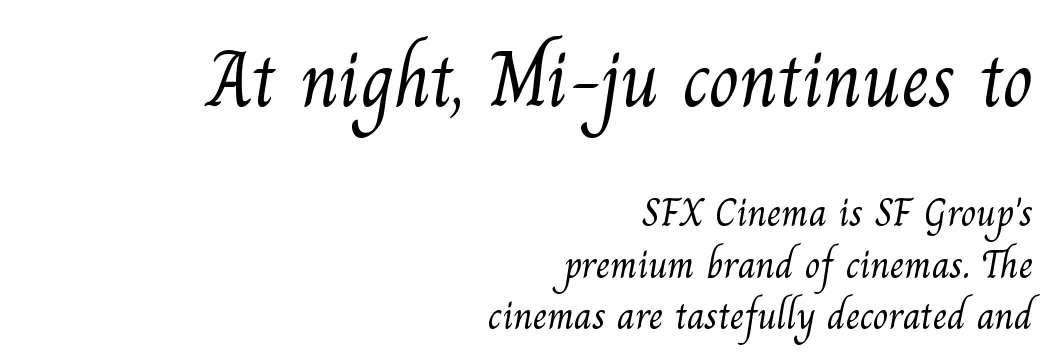
Q: Is the text bold? A: No.
Q: Is the typeface a serif or a sans-serif typeface? A: Serif.
Q: Is the text underlined? A: No.
Q: How is the paragraph aligned? A: Right-aligned.
Q: Is the spacing between letters normal or unusually wide? A: Normal.
Q: Is the spacing between lines tight, normal or loose? A: Normal.
Q: Which block of text is set in a larger size, the first (top) or the second (bottom)? A: The first (top) one.
Q: Width (condensed, normal, or wide)? A: Normal.
Q: Stroke contrast? A: Medium.
Q: x-height? A: Small.
Q: Monospaced? A: No.
